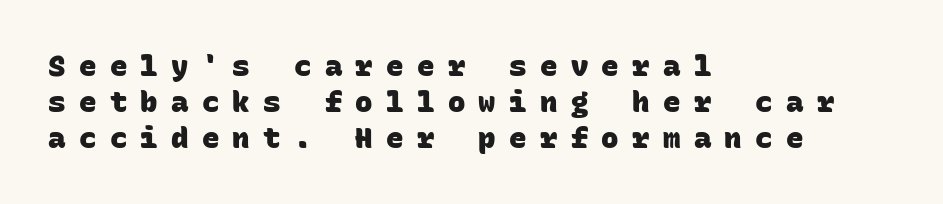
The image shows 29 px heavy sans-serif type, monospaced; set left-aligned, line spacing 1.24x, unusually wide letter spacing (+0.46 em), not underlined; low stroke contrast and a large x-height.
